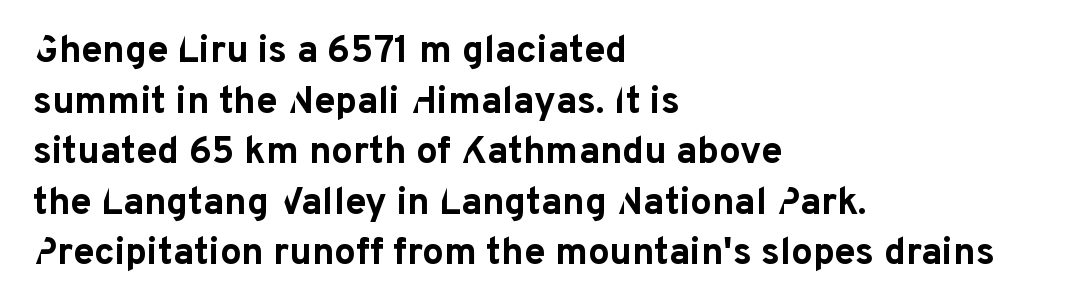
Q: Is the text bold? A: Yes.
Q: Is the text italic (slanted)? A: No, it is upright.
Q: Is the typeface a serif or a sans-serif typeface? A: Sans-serif.
Q: Is the text underlined? A: No.
Q: How is the paragraph aligned? A: Left-aligned.
Q: Is the spacing between letters normal or unusually wide? A: Normal.
Q: Is the spacing between lines tight, normal or loose? A: Normal.
Q: Width (condensed, normal, or wide)? A: Normal.
Q: Stroke contrast? A: Low.
Q: x-height? A: Medium.
Q: Monospaced? A: No.
